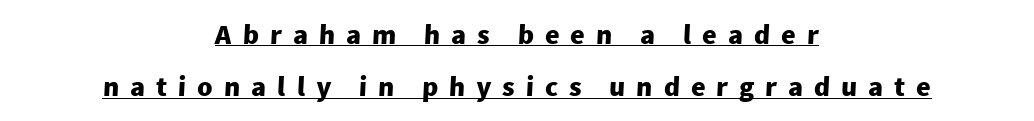
Q: Is the text bold? A: Yes.
Q: Is the typeface a serif or a sans-serif typeface? A: Sans-serif.
Q: Is the text underlined? A: Yes.
Q: How is the paragraph aligned? A: Centered.
Q: Is the spacing between letters normal or unusually wide? A: Unusually wide.
Q: Width (condensed, normal, or wide)? A: Normal.
Q: Stroke contrast? A: Low.
Q: x-height? A: Medium.
Q: Monospaced? A: No.
